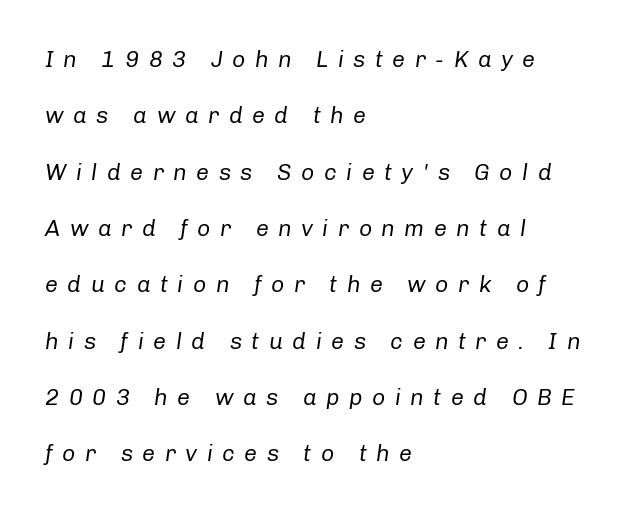
The font sits on the lighter half of the weight spectrum, regular included. Descenders hang freely into open space. Caption: expanded tracking, letters set apart. The passage is arranged the way most books set body copy — flush left. Honestly, the rows look like they've been pulled way apart. Is the type slanted? Yes — the strokes lean at a clear angle.
